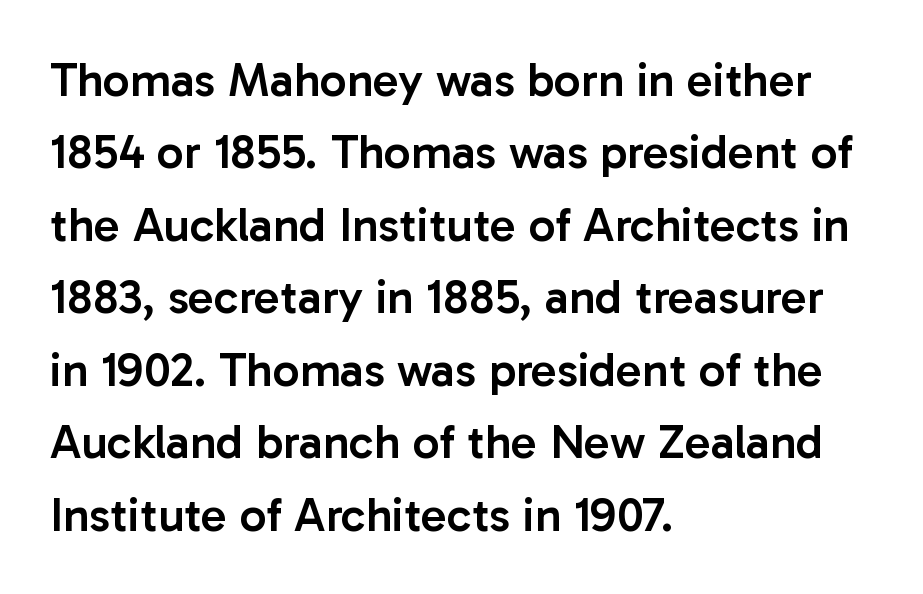
{"serif": "no", "italic": "no", "bold": "semi", "weight": "semibold", "width": "normal", "stroke_contrast": "low", "x_height": "medium", "monospaced": "no", "underline": "no", "align": "left", "line_spacing": "normal", "line_spacing_ratio": 1.51, "letter_spacing": "normal", "letter_spacing_em": 0.0, "glyph_px": 48}
